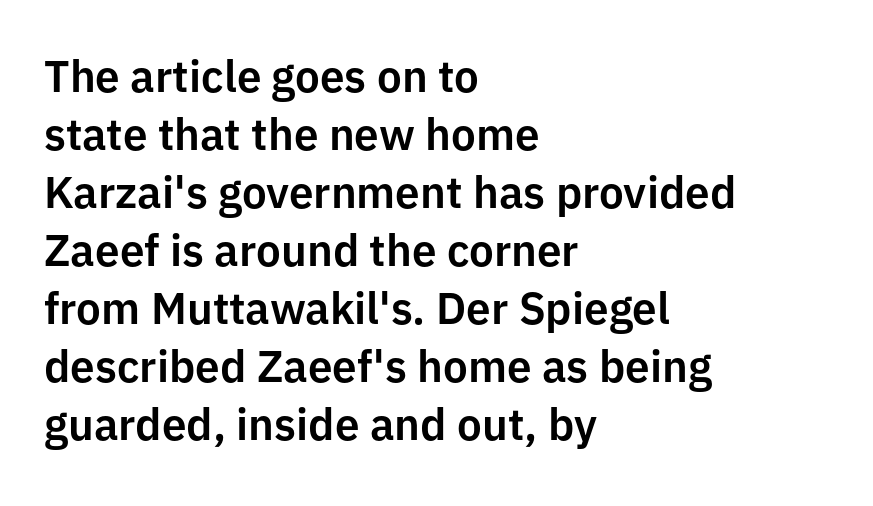
{"serif": "no", "italic": "no", "width": "normal", "stroke_contrast": "low", "x_height": "medium", "monospaced": "no", "underline": "no", "align": "left", "line_spacing": "normal", "line_spacing_ratio": 1.32, "letter_spacing": "normal", "letter_spacing_em": 0.0, "glyph_px": 44}
